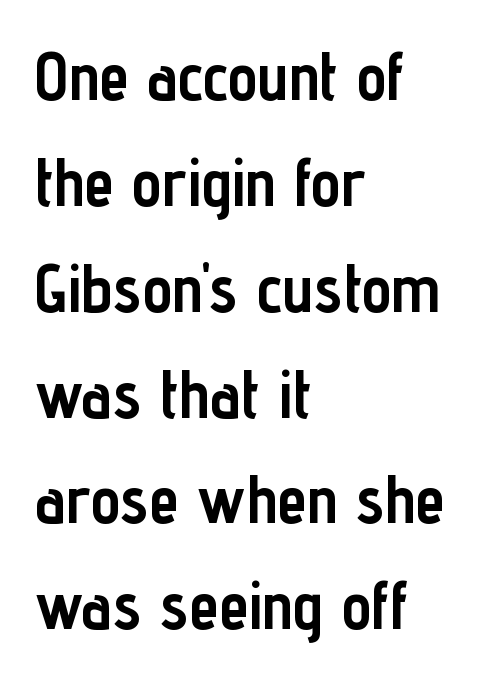
Q: Is the text bold? A: Yes.
Q: Is the text italic (slanted)? A: No, it is upright.
Q: Is the typeface a serif or a sans-serif typeface? A: Sans-serif.
Q: Is the text underlined? A: No.
Q: How is the paragraph aligned? A: Left-aligned.
Q: Is the spacing between letters normal or unusually wide? A: Normal.
Q: Is the spacing between lines tight, normal or loose? A: Normal.
Q: Width (condensed, normal, or wide)? A: Condensed.
Q: Stroke contrast? A: Low.
Q: x-height? A: Medium.
Q: Monospaced? A: No.
